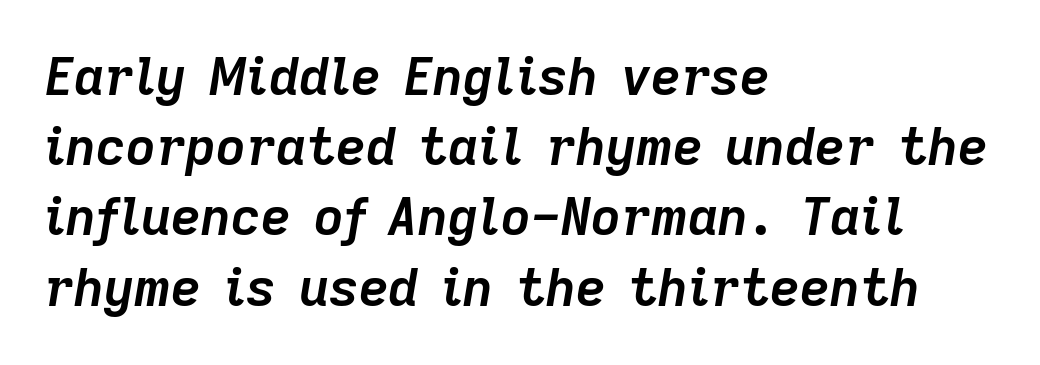
The ragged edge is on the right, which tells us the setting is flush left. Weight: bold. In terms of leading, this rendering sits right in the middle. The axis of the letterforms is tilted away from vertical.
